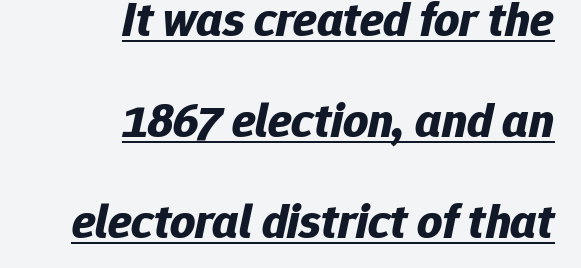
The image shows 49 px bold type, italic (leaning right); set right-aligned, loose line spacing (2.06x), normal letter spacing, underlined; low stroke contrast and a medium x-height.
